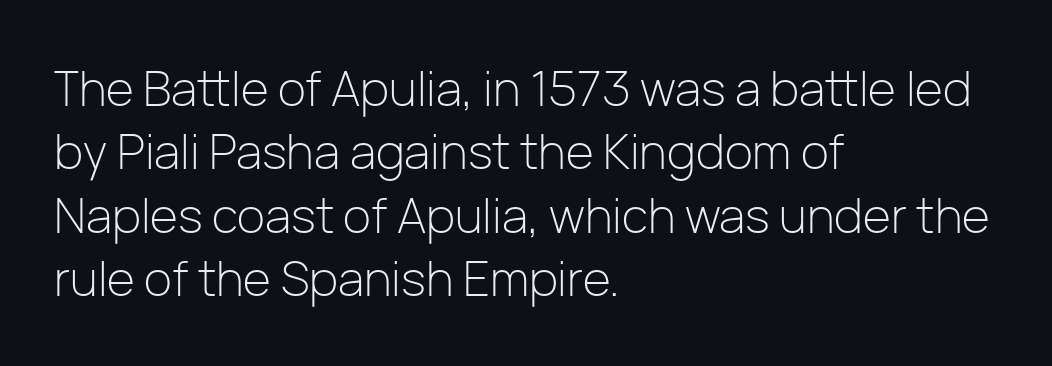
{"serif": "no", "italic": "no", "bold": "no", "weight": "light", "width": "normal", "stroke_contrast": "low", "x_height": "medium", "monospaced": "no", "underline": "no", "align": "left", "line_spacing": "normal", "line_spacing_ratio": 1.32, "letter_spacing": "normal", "letter_spacing_em": 0.0, "glyph_px": 48}
